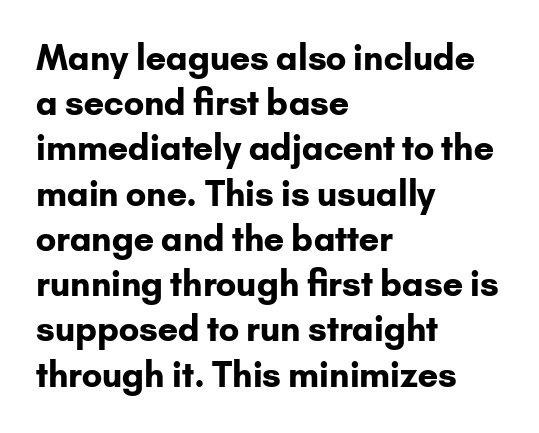
{"serif": "no", "italic": "no", "bold": "yes", "weight": "bold", "width": "normal", "stroke_contrast": "low", "x_height": "small", "monospaced": "no", "underline": "no", "align": "left", "line_spacing": "normal", "line_spacing_ratio": 1.33, "letter_spacing": "normal", "letter_spacing_em": 0.0, "glyph_px": 34}
